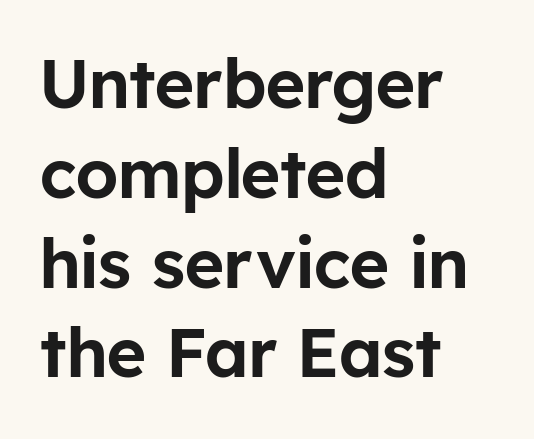
Q: Is the text italic (slanted)? A: No, it is upright.
Q: Is the typeface a serif or a sans-serif typeface? A: Sans-serif.
Q: Is the text underlined? A: No.
Q: How is the paragraph aligned? A: Left-aligned.
Q: Is the spacing between letters normal or unusually wide? A: Normal.
Q: Is the spacing between lines tight, normal or loose? A: Normal.
Q: Width (condensed, normal, or wide)? A: Normal.
Q: Stroke contrast? A: Low.
Q: x-height? A: Medium.
Q: Monospaced? A: No.
